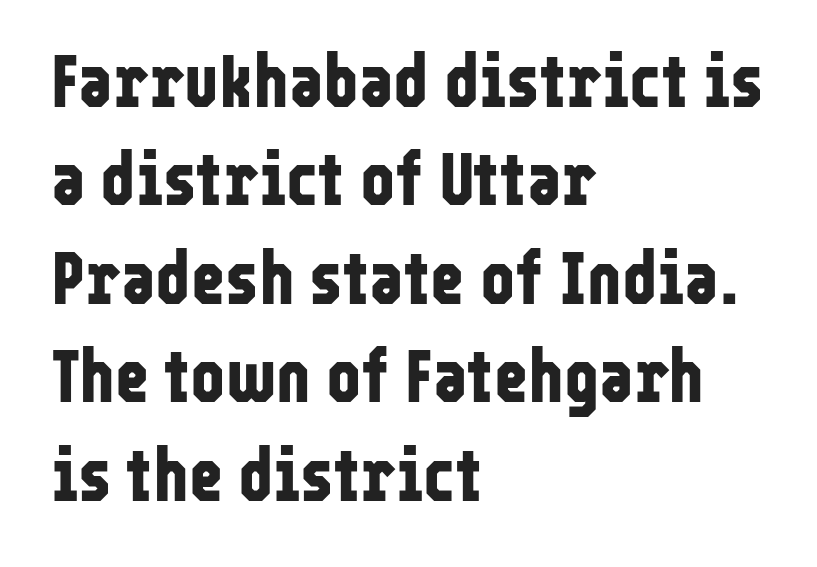
Q: Is the text bold? A: Yes.
Q: Is the text italic (slanted)? A: No, it is upright.
Q: Is the typeface a serif or a sans-serif typeface? A: Sans-serif.
Q: Is the text underlined? A: No.
Q: How is the paragraph aligned? A: Left-aligned.
Q: Is the spacing between letters normal or unusually wide? A: Normal.
Q: Is the spacing between lines tight, normal or loose? A: Normal.
Q: Width (condensed, normal, or wide)? A: Condensed.
Q: Stroke contrast? A: Low.
Q: x-height? A: Medium.
Q: Monospaced? A: No.
